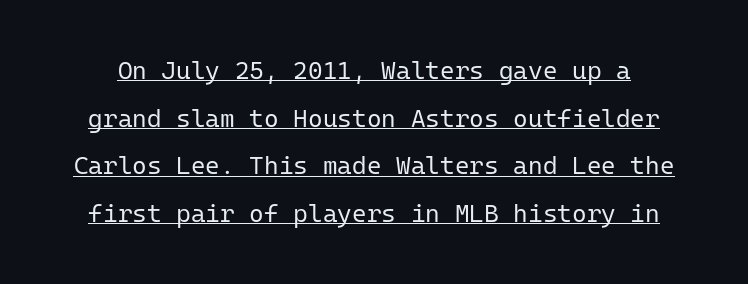
{"italic": "no", "bold": "no", "underline": "yes", "line_spacing": "loose", "line_spacing_ratio": 1.91, "letter_spacing": "normal", "letter_spacing_em": 0.0, "glyph_px": 25}
